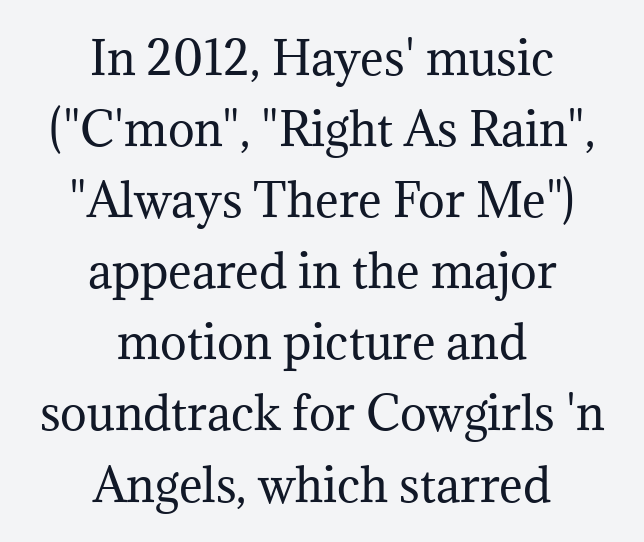
Short note: letters normally spaced. Descenders hang freely into open space. These lines sit exactly where default settings would place them. These lines are composed in type with serifs. Think of a printed novel: that variable character pitch is what you see here.
